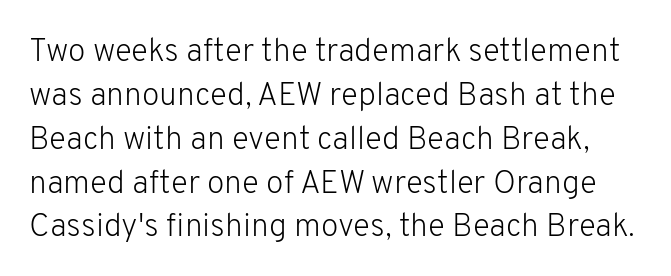
What kind of face is this? One without serifs — a sans. A typesetter would call this zero additional tracking. Check under the words: just untouched page. Proportional: the letters do not fall into vertical columns. Leading: standard.
